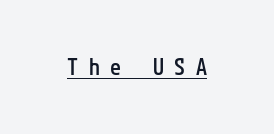
Q: Is the text bold? A: Semi-bold.
Q: Is the text italic (slanted)? A: No, it is upright.
Q: Is the text underlined? A: Yes.
Q: Is the spacing between letters normal or unusually wide? A: Unusually wide.
